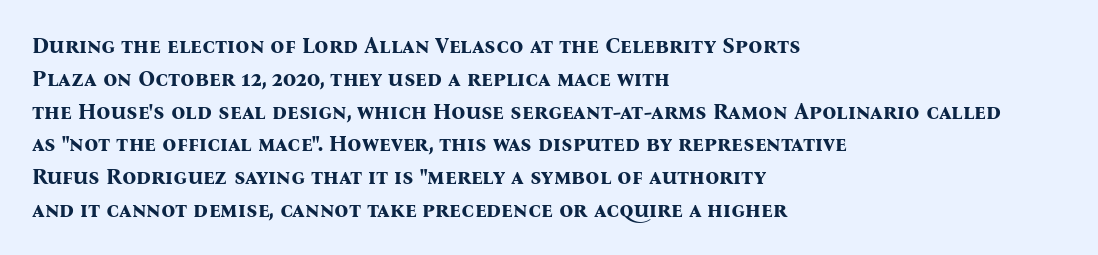
Q: Is the text bold? A: Yes.
Q: Is the text italic (slanted)? A: No, it is upright.
Q: Is the text underlined? A: No.
Q: How is the paragraph aligned? A: Left-aligned.
Q: Is the spacing between letters normal or unusually wide? A: Normal.
Q: Is the spacing between lines tight, normal or loose? A: Normal.
